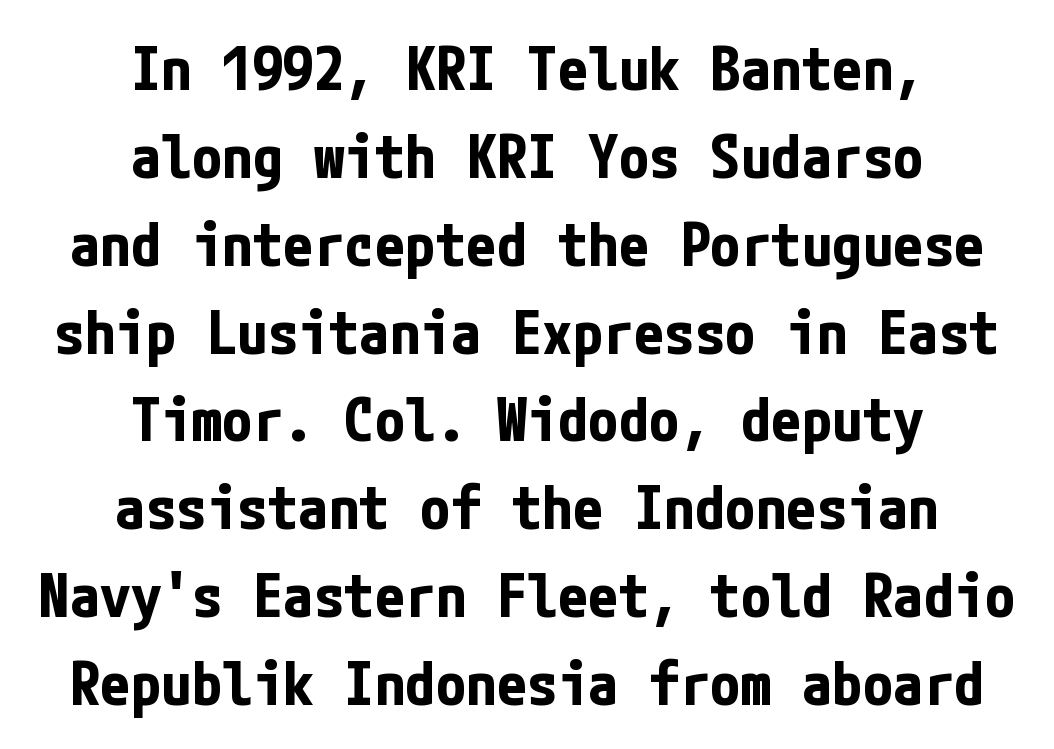
Between one letter and the next there's only the usual sliver of space. The typography opts for an upright posture over an oblique one. Caption: multi-line text, centered on the measure. Normally led — the rows are evenly, conventionally spaced.
